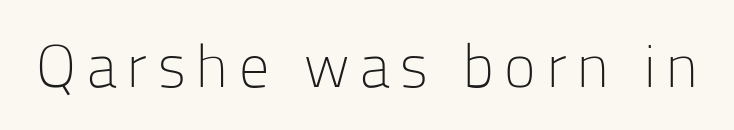
Q: Is the text bold? A: No.
Q: Is the text italic (slanted)? A: No, it is upright.
Q: Is the typeface a serif or a sans-serif typeface? A: Sans-serif.
Q: Is the text underlined? A: No.
Q: Width (condensed, normal, or wide)? A: Normal.
Q: Stroke contrast? A: Low.
Q: x-height? A: Medium.
Q: Monospaced? A: No.
